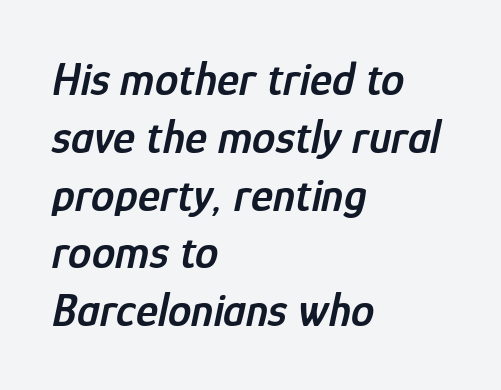
Q: Is the text bold? A: Semi-bold.
Q: Is the text italic (slanted)? A: Yes, it leans right by about 12 degrees.
Q: Is the text underlined? A: No.
Q: How is the paragraph aligned? A: Left-aligned.
Q: Is the spacing between letters normal or unusually wide? A: Normal.
Q: Width (condensed, normal, or wide)? A: Condensed.
Q: Stroke contrast? A: Low.
Q: x-height? A: Medium.
Q: Monospaced? A: No.
